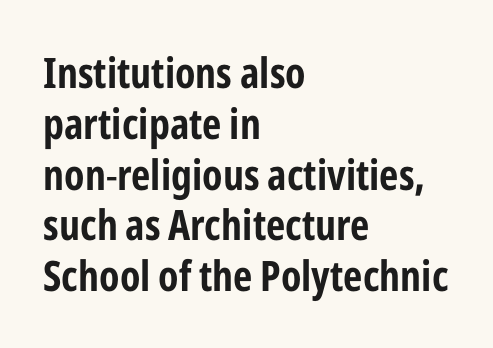
The image shows 42 px condensed sans-serif type, upright; set left-aligned, line spacing 1.21x, normal letter spacing, not underlined; low stroke contrast and a medium x-height.
